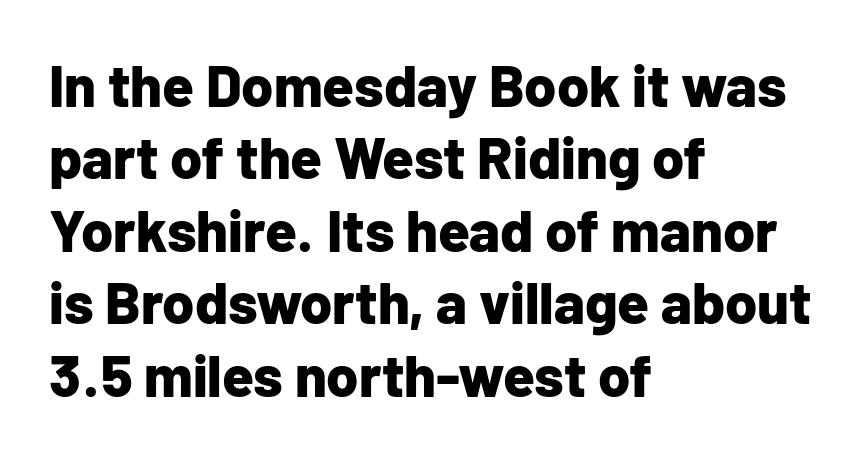
The image shows 58 px bold sans-serif type, upright; set left-aligned, normal line spacing (1.25x), normal letter spacing, not underlined; low stroke contrast and a medium x-height.
